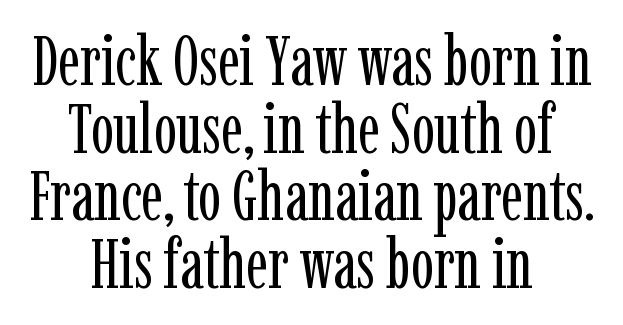
Q: Is the text bold? A: No.
Q: Is the text italic (slanted)? A: No, it is upright.
Q: Is the typeface a serif or a sans-serif typeface? A: Serif.
Q: Is the text underlined? A: No.
Q: How is the paragraph aligned? A: Centered.
Q: Is the spacing between letters normal or unusually wide? A: Normal.
Q: Is the spacing between lines tight, normal or loose? A: Tight.
Q: Width (condensed, normal, or wide)? A: Condensed.
Q: Stroke contrast? A: Low.
Q: x-height? A: Medium.
Q: Monospaced? A: No.
